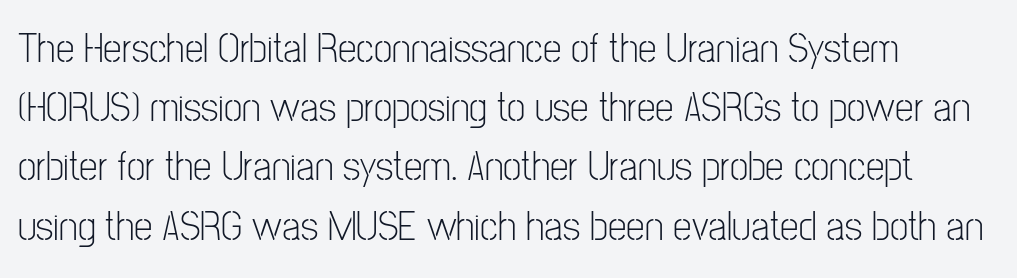
The image shows 42 px light, condensed sans-serif type, upright; set left-aligned, normal line spacing (1.41x), normal letter spacing, not underlined; low stroke contrast and a medium x-height.
